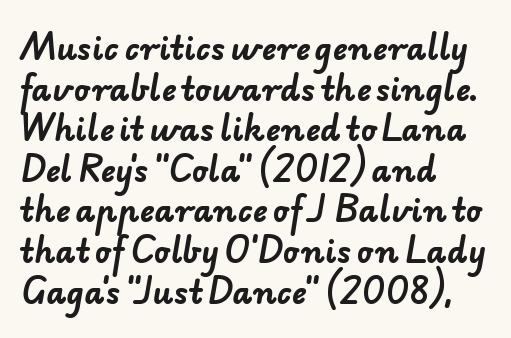
Q: Is the text bold? A: Yes.
Q: Is the typeface a serif or a sans-serif typeface? A: Sans-serif.
Q: Is the text underlined? A: No.
Q: How is the paragraph aligned? A: Left-aligned.
Q: Is the spacing between letters normal or unusually wide? A: Normal.
Q: Is the spacing between lines tight, normal or loose? A: Normal.
Q: Width (condensed, normal, or wide)? A: Normal.
Q: Stroke contrast? A: Low.
Q: x-height? A: Small.
Q: Monospaced? A: No.
